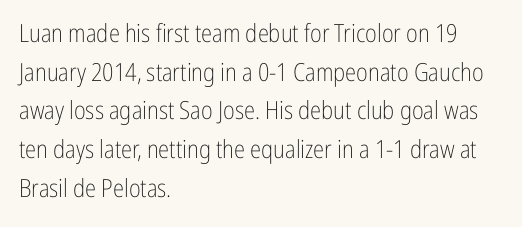
Notice how descenders clear the ascenders below comfortably — that's standard leading. Posture: vertical. Letter spacing: default. This rendering uses left alignment, leaving the right contour irregular.
